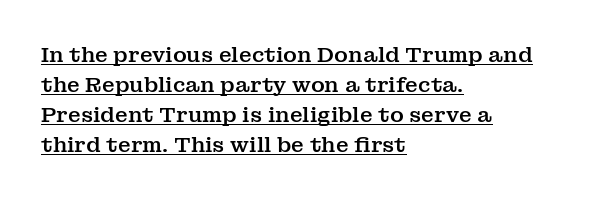
{"italic": "no", "underline": "yes", "align": "left", "line_spacing": "normal", "line_spacing_ratio": 1.43, "letter_spacing": "normal", "letter_spacing_em": 0.0, "glyph_px": 21}
